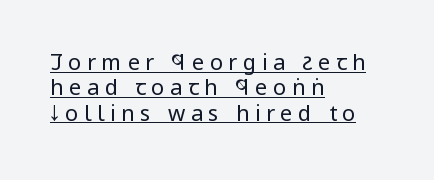
The image shows 22 px text type, upright; set left-aligned, tight line spacing (1.15x), unusually wide letter spacing (+0.25 em), underlined.
